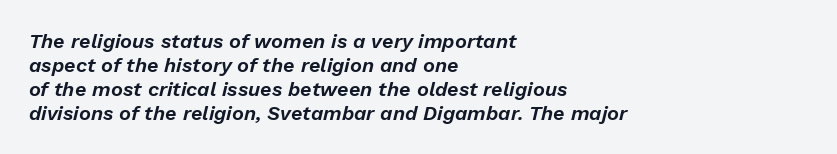
Q: Is the text italic (slanted)? A: Yes, it leans right by about 13 degrees.
Q: Is the text underlined? A: No.
Q: How is the paragraph aligned? A: Left-aligned.
Q: Is the spacing between letters normal or unusually wide? A: Normal.
